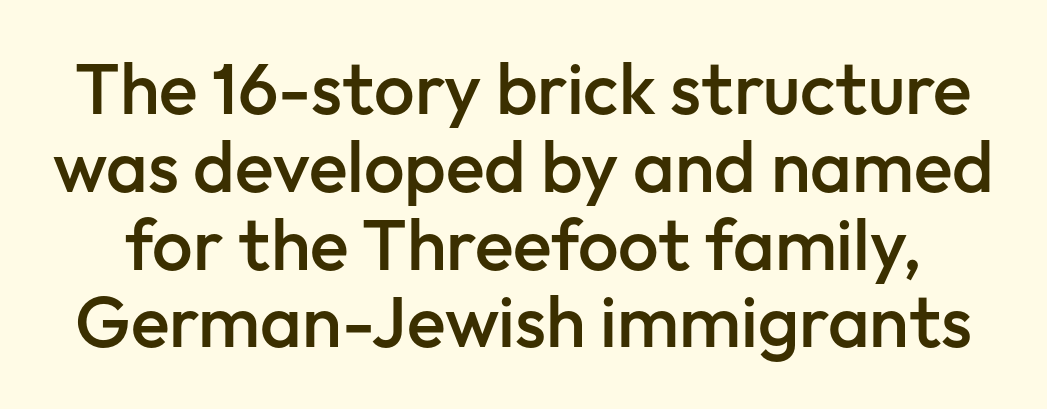
The image shows 72 px semibold sans-serif type, upright; set tight line spacing (1.08x), normal letter spacing, not underlined; low stroke contrast and a medium x-height.
